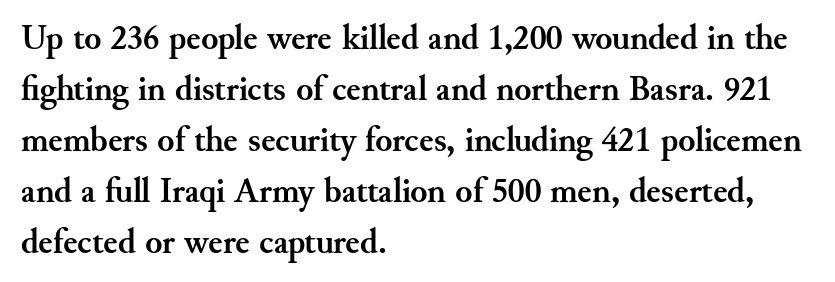
{"serif": "yes", "italic": "no", "bold": "yes", "weight": "semibold", "width": "normal", "stroke_contrast": "medium", "x_height": "small", "monospaced": "no", "underline": "no", "align": "left", "line_spacing": "normal", "line_spacing_ratio": 1.46, "letter_spacing": "normal", "letter_spacing_em": 0.0, "glyph_px": 35}
